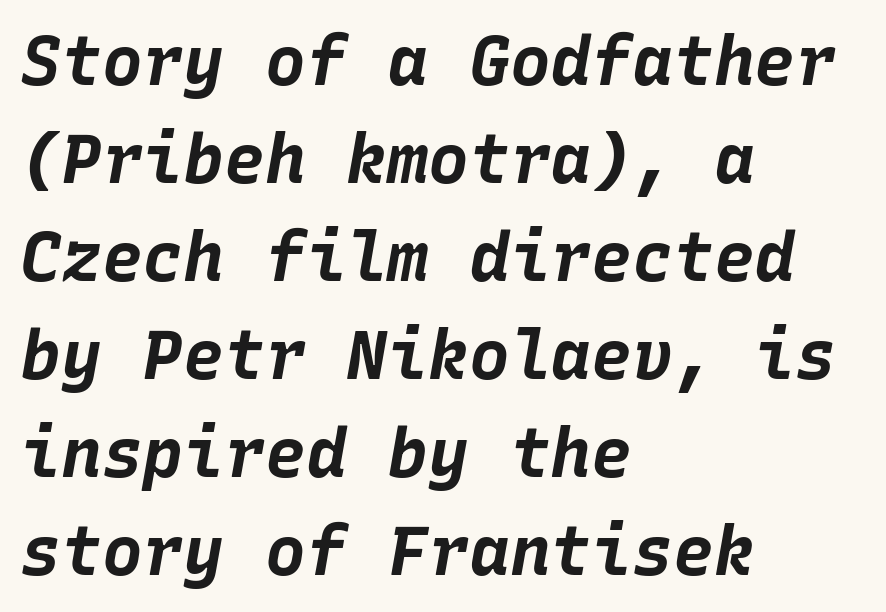
Baseline-to-baseline distance is the conventional proportion of letter height. Left-aligned paragraph, ragged on the right. This sample has the even, mechanical cadence of fixed-width lettering. The typesetting leans heavy: a genuine bold.
